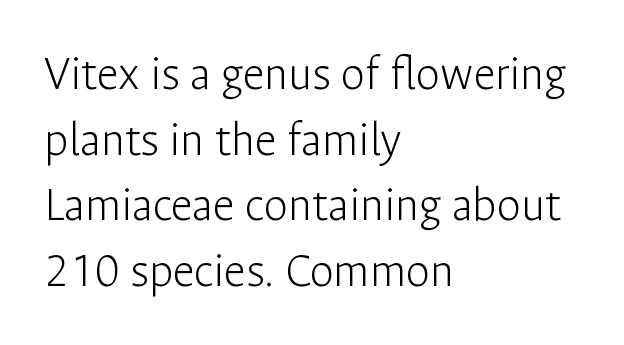
{"serif": "no", "italic": "no", "bold": "no", "weight": "light", "width": "normal", "stroke_contrast": "low", "x_height": "medium", "monospaced": "no", "underline": "no", "align": "left", "line_spacing": "normal", "line_spacing_ratio": 1.34, "letter_spacing": "normal", "letter_spacing_em": 0.0, "glyph_px": 49}
